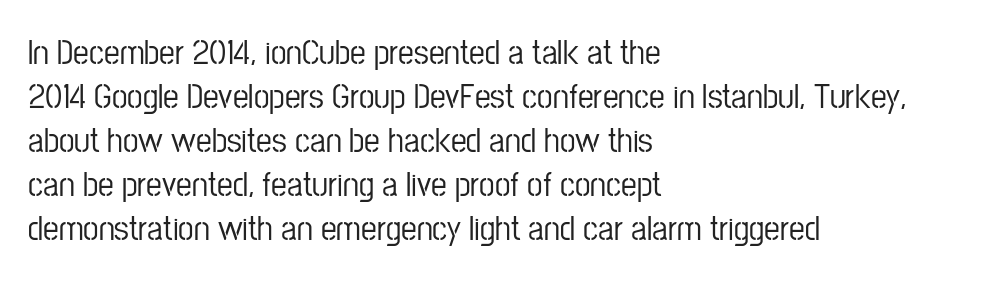
The image shows 35 px condensed sans-serif type, upright; set left-aligned, normal line spacing (1.26x), normal letter spacing, not underlined; low stroke contrast and a medium x-height.
